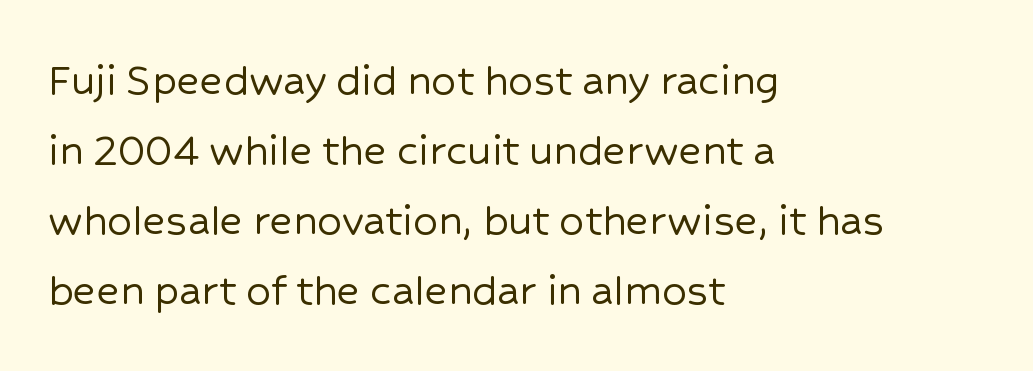
Q: Is the text italic (slanted)? A: No, it is upright.
Q: Is the typeface a serif or a sans-serif typeface? A: Sans-serif.
Q: Is the text underlined? A: No.
Q: How is the paragraph aligned? A: Left-aligned.
Q: Is the spacing between letters normal or unusually wide? A: Normal.
Q: Is the spacing between lines tight, normal or loose? A: Normal.
Q: Width (condensed, normal, or wide)? A: Normal.
Q: Stroke contrast? A: Low.
Q: x-height? A: Medium.
Q: Monospaced? A: No.
